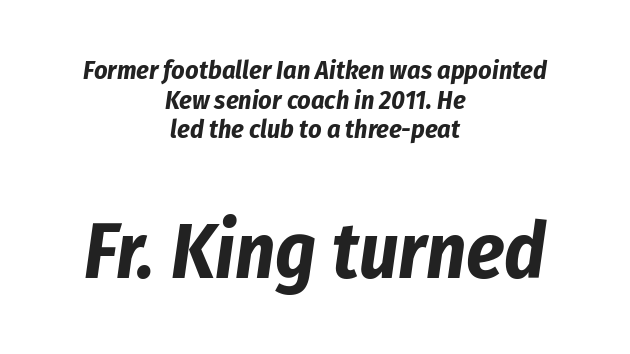
The image shows 78 px bold, condensed type, italic (leaning right); set centered, tight line spacing (1.14x), normal letter spacing, not underlined; the second (bottom) block is 3.0x larger; low stroke contrast and a medium x-height.
